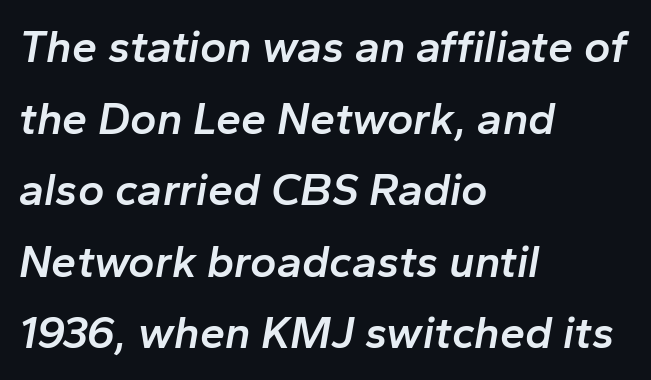
Q: Is the text bold? A: Semi-bold.
Q: Is the text italic (slanted)? A: Yes, it leans right by about 10 degrees.
Q: Is the text underlined? A: No.
Q: How is the paragraph aligned? A: Left-aligned.
Q: Is the spacing between letters normal or unusually wide? A: Normal.
Q: Is the spacing between lines tight, normal or loose? A: Normal.
Q: Width (condensed, normal, or wide)? A: Normal.
Q: Stroke contrast? A: Low.
Q: x-height? A: Medium.
Q: Monospaced? A: No.
